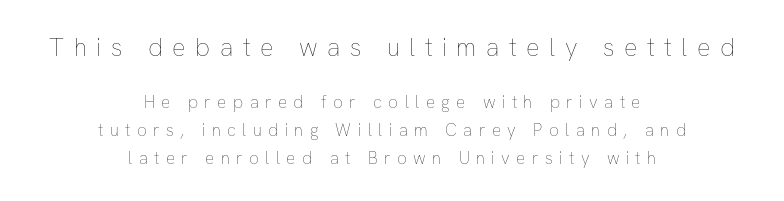
The image shows 25 px text type, upright; set centered, normal line spacing (1.62x), unusually wide letter spacing (+0.38 em), not underlined; the first (top) block is 1.47x larger.
